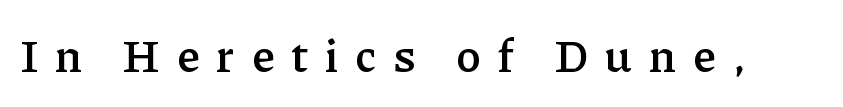
Upright lettering throughout. The specimen omits any rule beneath the text block's lines. The rendering uses natural spacing where letterforms have individual widths. The text was rendered using a seriffed face with decorative stroke endings.
